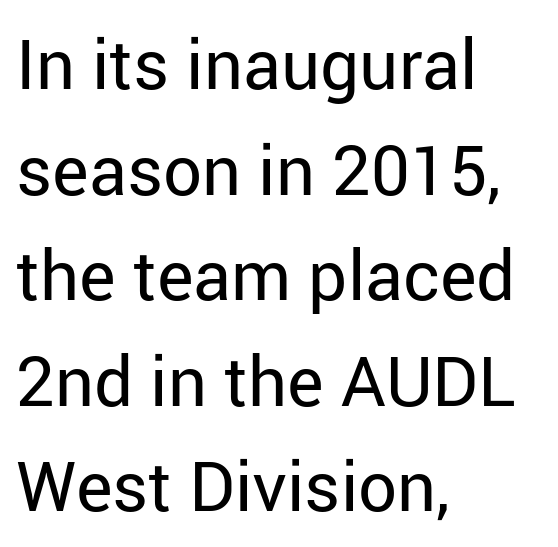
The image shows 69 px regular-weight sans-serif type, upright; set left-aligned, normal line spacing (1.53x), normal letter spacing, not underlined; low stroke contrast and a medium x-height.
